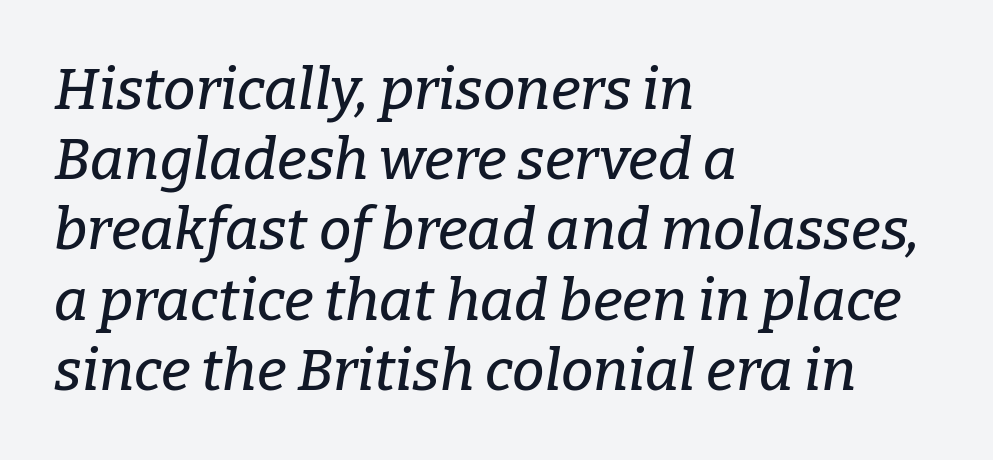
Q: Is the text italic (slanted)? A: Yes, it leans right by about 9 degrees.
Q: Is the typeface a serif or a sans-serif typeface? A: Serif.
Q: Is the text underlined? A: No.
Q: How is the paragraph aligned? A: Left-aligned.
Q: Is the spacing between letters normal or unusually wide? A: Normal.
Q: Width (condensed, normal, or wide)? A: Normal.
Q: Stroke contrast? A: Low.
Q: x-height? A: Medium.
Q: Monospaced? A: No.
